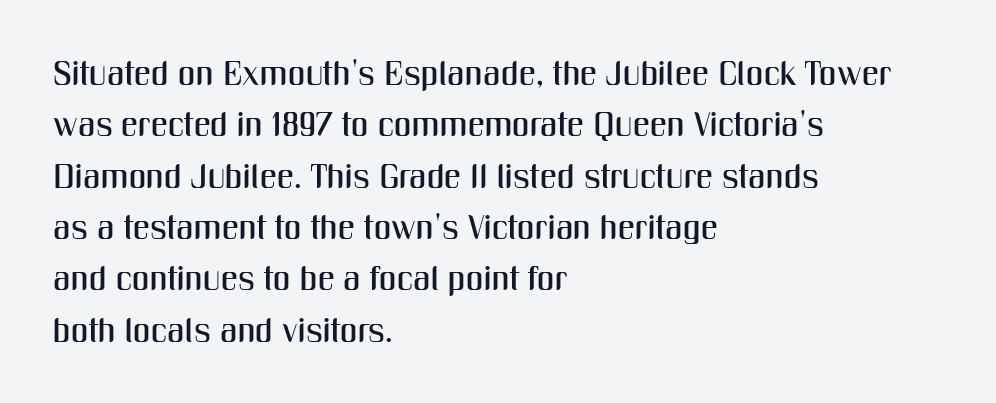
{"serif": "no", "italic": "no", "width": "condensed", "stroke_contrast": "medium", "x_height": "medium", "monospaced": "no", "underline": "no", "align": "left", "line_spacing": "normal", "line_spacing_ratio": 1.51, "letter_spacing": "normal", "letter_spacing_em": 0.0, "glyph_px": 34}
